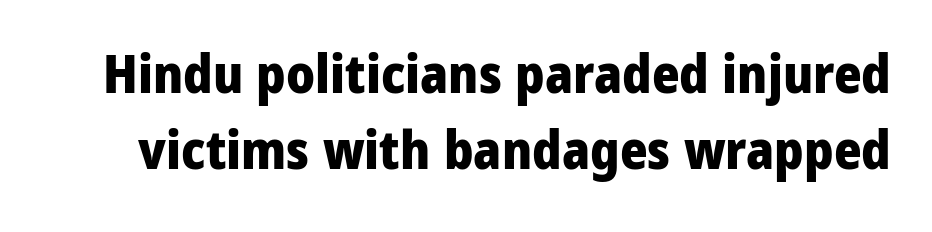
{"serif": "no", "italic": "no", "bold": "yes", "weight": "heavy", "width": "condensed", "stroke_contrast": "low", "x_height": "large", "monospaced": "no", "underline": "no", "line_spacing": "normal", "line_spacing_ratio": 1.44, "letter_spacing": "normal", "letter_spacing_em": 0.0, "glyph_px": 53}
